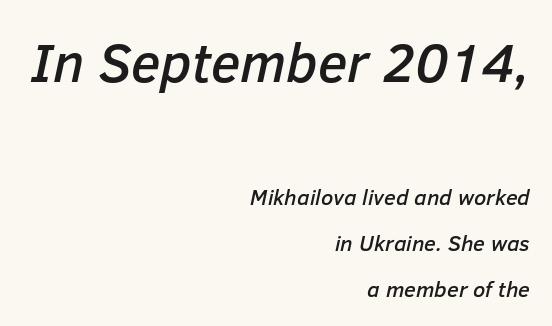
The letters are slanted; this is an italic face. These two chunks differ in scale, with the top chunk taking the larger measure. Horizontal bands of white between lines are thick stripes. No word sits above an underline. The setting favours the right margin, as signatures and pull-quotes sometimes do. The letters advance in unequal steps, a hallmark of proportional type.
